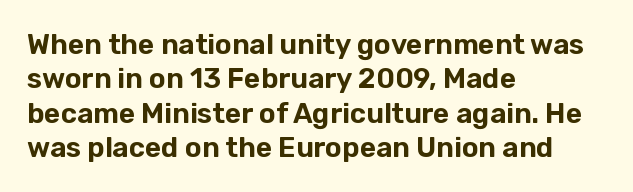
The image shows 28 px sans-serif type, upright; set left-aligned, line spacing 1.23x, normal letter spacing, not underlined; low stroke contrast and a medium x-height.
